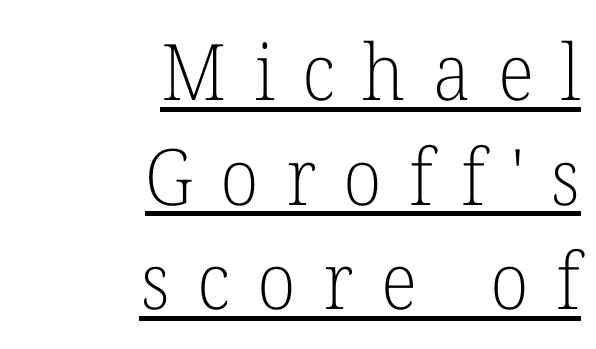
The image shows 78 px light serif type, upright; set right-aligned, normal line spacing (1.34x), unusually wide letter spacing (+0.35 em), underlined; low stroke contrast and a medium x-height.
